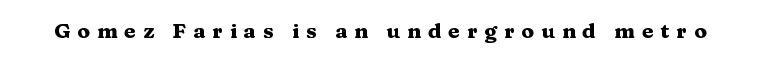
Tracking here is generous; glyphs stand well apart from one another. The axis of the letterforms is exactly vertical. Descenders are the only things crossing below the line. Notice how thick the strokes are: this is what a full bold looks like.
